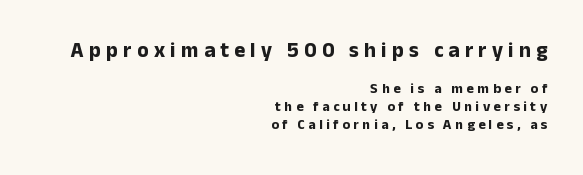
{"italic": "no", "bold": "yes", "underline": "no", "align": "right", "line_spacing": "normal", "line_spacing_ratio": 1.26, "letter_spacing": "wide", "letter_spacing_em": 0.25, "larger_block": "first", "size_ratio": 1.5, "glyph_px": 21}
